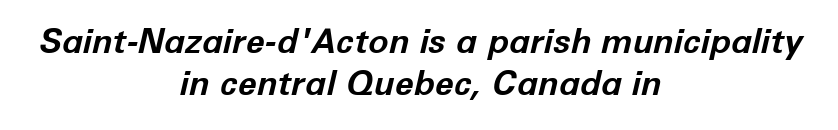
Q: Is the text bold? A: Yes.
Q: Is the text italic (slanted)? A: Yes, it leans right by about 12 degrees.
Q: Is the text underlined? A: No.
Q: How is the paragraph aligned? A: Centered.
Q: Is the spacing between letters normal or unusually wide? A: Normal.
Q: Width (condensed, normal, or wide)? A: Normal.
Q: Stroke contrast? A: Low.
Q: x-height? A: Medium.
Q: Monospaced? A: No.
